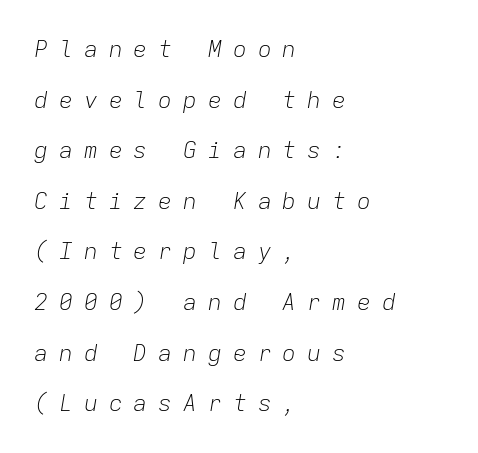
The image shows 23 px text type, italic (leaning right); set left-aligned, loose line spacing (2.2x), unusually wide letter spacing (+0.48 em), not underlined.
